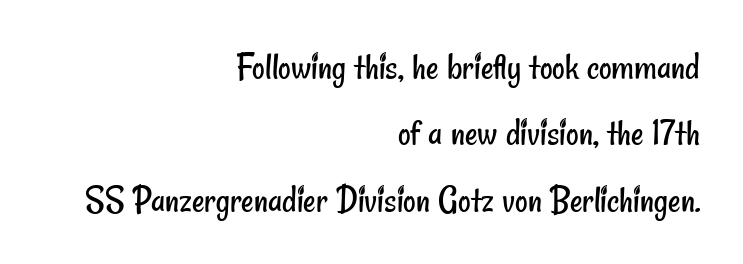
The image shows 39 px regular-weight, condensed sans-serif type; set right-aligned, normal line spacing (1.7x), normal letter spacing, not underlined; low stroke contrast and a small x-height.
